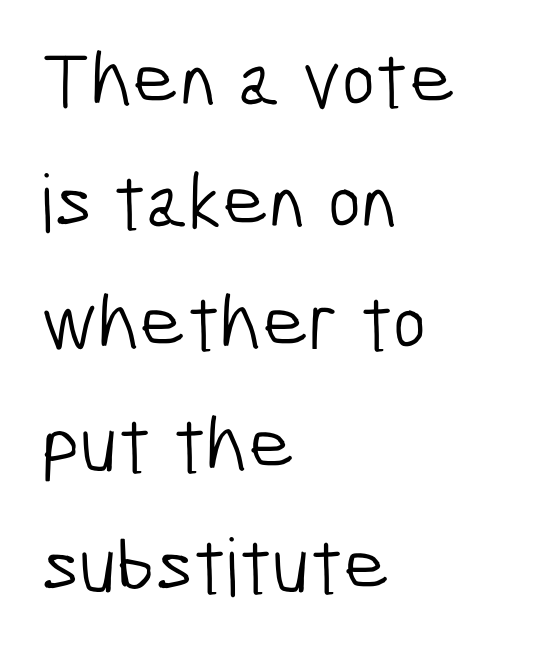
Q: Is the text bold? A: No.
Q: Is the typeface a serif or a sans-serif typeface? A: Sans-serif.
Q: Is the text underlined? A: No.
Q: How is the paragraph aligned? A: Left-aligned.
Q: Is the spacing between letters normal or unusually wide? A: Normal.
Q: Is the spacing between lines tight, normal or loose? A: Normal.
Q: Width (condensed, normal, or wide)? A: Condensed.
Q: Stroke contrast? A: Low.
Q: x-height? A: Medium.
Q: Monospaced? A: No.
